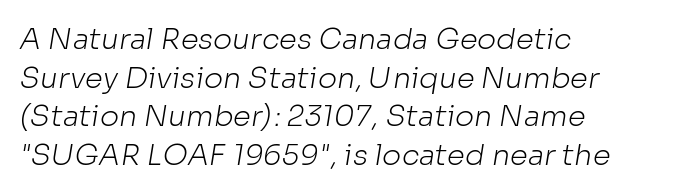
The image shows 29 px light sans-serif type; set left-aligned, normal line spacing (1.33x), normal letter spacing, not underlined; low stroke contrast and a medium x-height.
